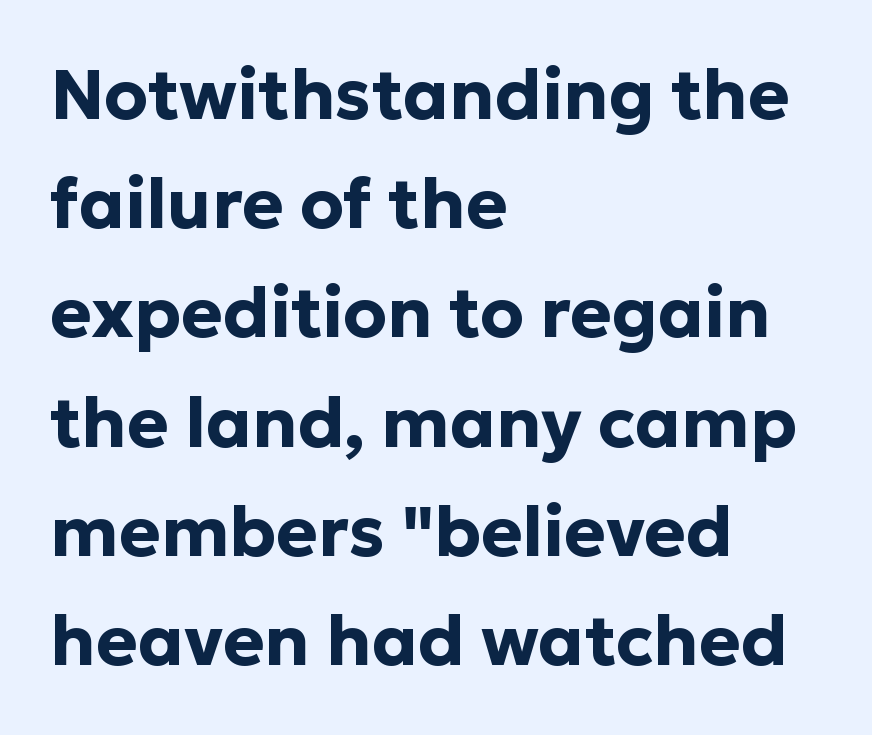
Q: Is the text bold? A: Yes.
Q: Is the text italic (slanted)? A: No, it is upright.
Q: Is the typeface a serif or a sans-serif typeface? A: Sans-serif.
Q: Is the text underlined? A: No.
Q: How is the paragraph aligned? A: Left-aligned.
Q: Is the spacing between letters normal or unusually wide? A: Normal.
Q: Is the spacing between lines tight, normal or loose? A: Normal.
Q: Width (condensed, normal, or wide)? A: Normal.
Q: Stroke contrast? A: Low.
Q: x-height? A: Medium.
Q: Monospaced? A: No.
